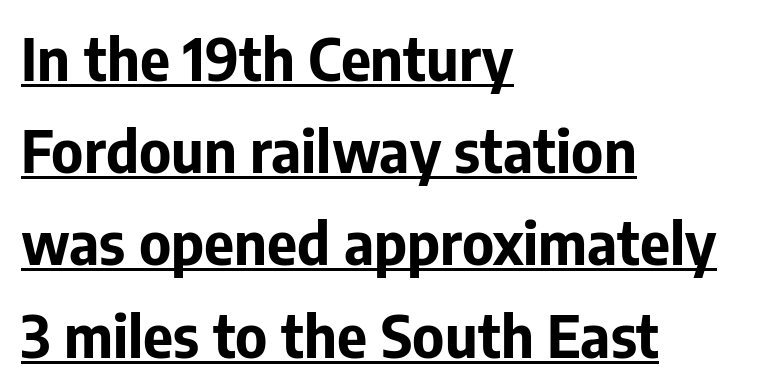
The image shows 58 px bold sans-serif type, upright; set left-aligned, normal line spacing (1.59x), normal letter spacing, underlined; low stroke contrast and a medium x-height.
